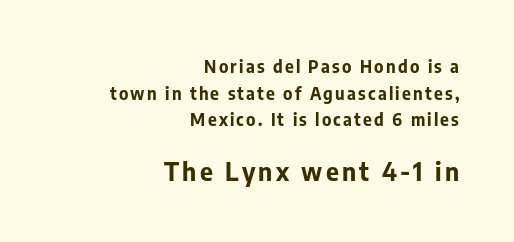
{"italic": "no", "bold": "yes", "underline": "no", "align": "right", "line_spacing": "normal", "line_spacing_ratio": 1.56, "larger_block": "second", "size_ratio": 1.47, "glyph_px": 25}
